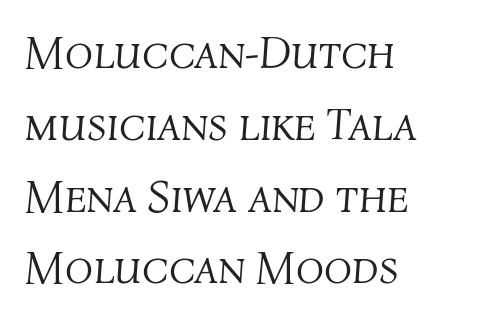
Q: Is the text bold? A: No.
Q: Is the text italic (slanted)? A: Yes, it leans right by about 4 degrees.
Q: Is the text underlined? A: No.
Q: How is the paragraph aligned? A: Left-aligned.
Q: Is the spacing between letters normal or unusually wide? A: Normal.
Q: Is the spacing between lines tight, normal or loose? A: Normal.
Q: Width (condensed, normal, or wide)? A: Normal.
Q: Stroke contrast? A: Medium.
Q: x-height? A: Medium.
Q: Monospaced? A: No.
